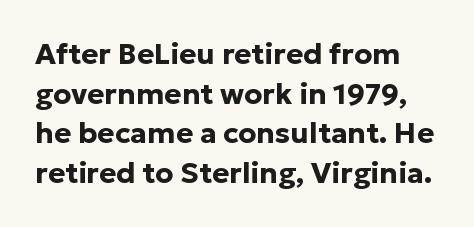
The image shows 29 px bold sans-serif type, upright; set normal line spacing (1.37x), normal letter spacing, not underlined; low stroke contrast and a medium x-height.
